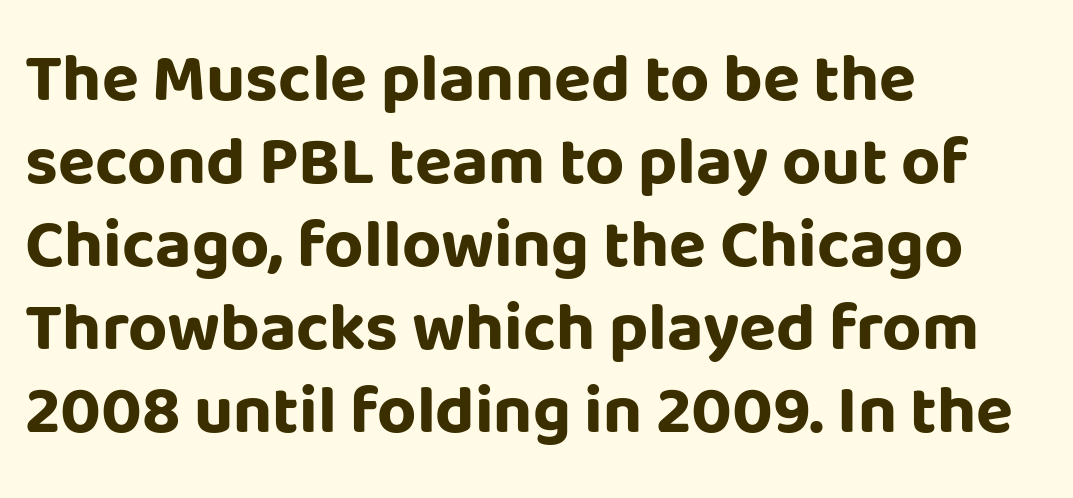
{"serif": "no", "italic": "no", "bold": "yes", "weight": "bold", "width": "normal", "stroke_contrast": "low", "x_height": "large", "monospaced": "no", "underline": "no", "align": "left", "line_spacing_ratio": 1.22, "letter_spacing": "normal", "letter_spacing_em": 0.0, "glyph_px": 68}
